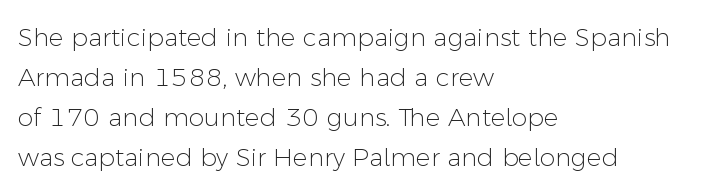
The image shows 25 px text type, upright; set left-aligned, normal line spacing (1.6x), normal letter spacing, not underlined.
